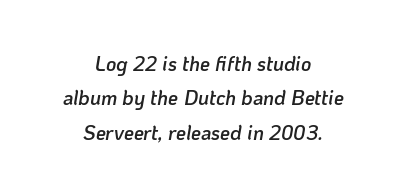
Q: Is the text bold? A: Semi-bold.
Q: Is the text italic (slanted)? A: Yes, it leans right by about 10 degrees.
Q: Is the text underlined? A: No.
Q: How is the paragraph aligned? A: Centered.
Q: Is the spacing between letters normal or unusually wide? A: Normal.
